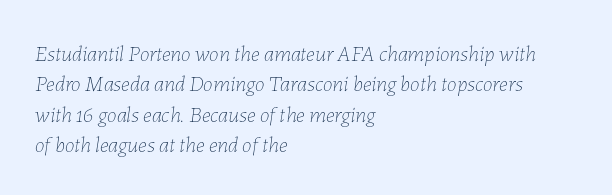
The gap between lines stays unmarked. Leading: standard. It's the slanting kind of type. Compared with a typical body face, this is equally light or lighter still.
